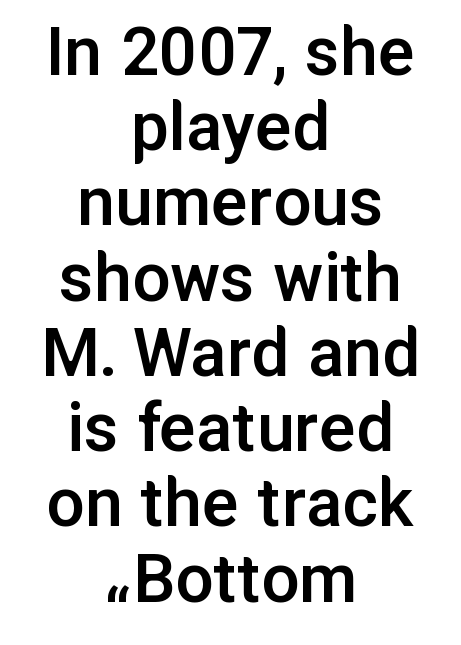
{"serif": "no", "italic": "no", "bold": "semi", "weight": "semibold", "width": "normal", "stroke_contrast": "low", "x_height": "medium", "monospaced": "no", "underline": "no", "align": "center", "line_spacing": "tight", "line_spacing_ratio": 0.99, "letter_spacing": "normal", "letter_spacing_em": 0.0, "glyph_px": 76}
